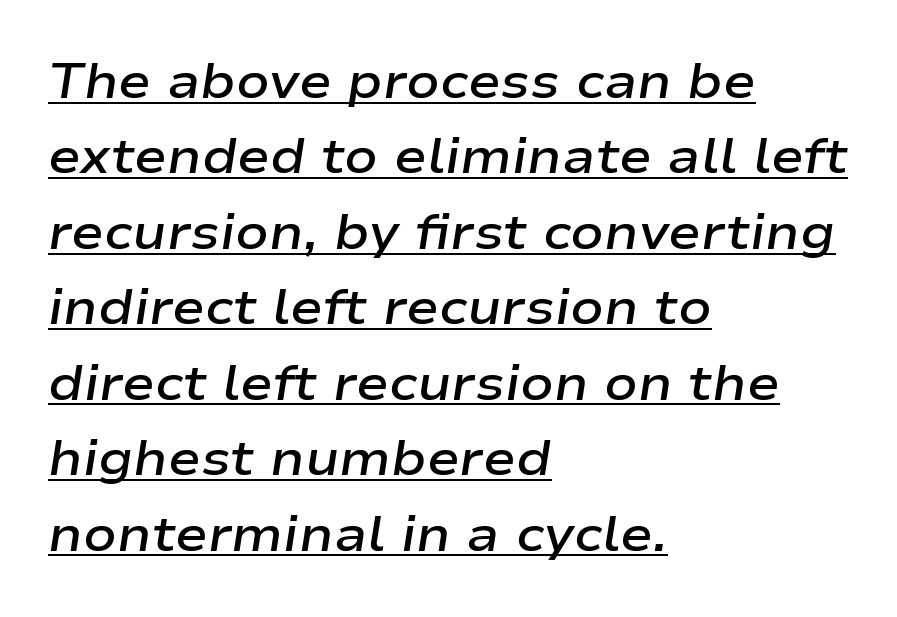
The image shows 49 px semibold, wide type, italic (leaning right); set left-aligned, normal line spacing (1.54x), normal letter spacing, underlined; low stroke contrast and a medium x-height.
